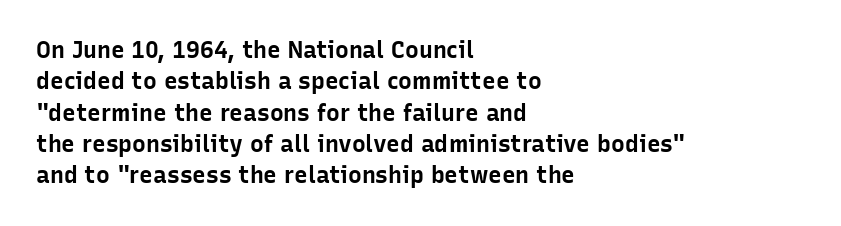
Q: Is the text bold? A: Yes.
Q: Is the text italic (slanted)? A: No, it is upright.
Q: Is the text underlined? A: No.
Q: How is the paragraph aligned? A: Left-aligned.
Q: Is the spacing between letters normal or unusually wide? A: Normal.
Q: Is the spacing between lines tight, normal or loose? A: Normal.
